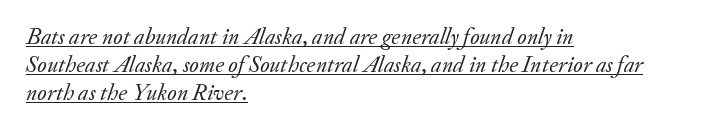
The image shows 23 px text type, italic (leaning right); set left-aligned, line spacing 1.22x, normal letter spacing, underlined.
